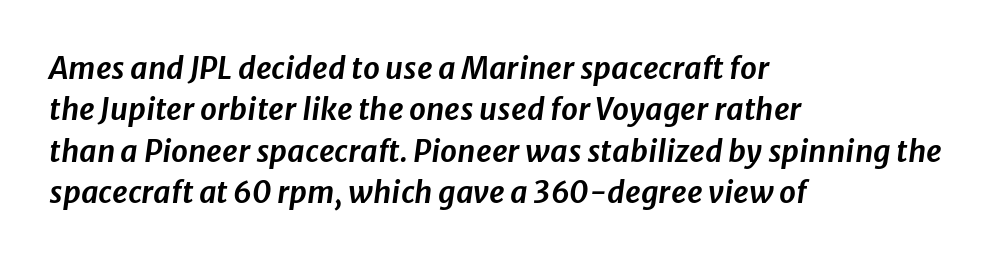
Q: Is the text italic (slanted)? A: Yes, it leans right by about 8 degrees.
Q: Is the text underlined? A: No.
Q: How is the paragraph aligned? A: Left-aligned.
Q: Is the spacing between letters normal or unusually wide? A: Normal.
Q: Is the spacing between lines tight, normal or loose? A: Normal.
Q: Width (condensed, normal, or wide)? A: Normal.
Q: Stroke contrast? A: Low.
Q: x-height? A: Medium.
Q: Monospaced? A: No.
